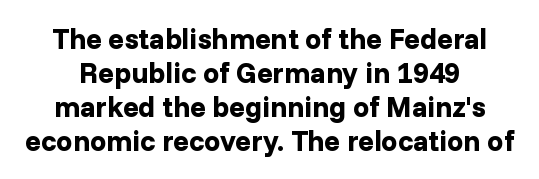
{"serif": "no", "italic": "no", "bold": "yes", "weight": "bold", "width": "normal", "stroke_contrast": "low", "x_height": "medium", "monospaced": "no", "underline": "no", "line_spacing_ratio": 1.17, "letter_spacing": "normal", "letter_spacing_em": 0.0, "glyph_px": 29}
